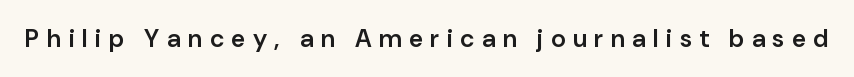
{"italic": "no", "bold": "semi", "underline": "no", "letter_spacing": "wide", "letter_spacing_em": 0.3, "glyph_px": 25}
